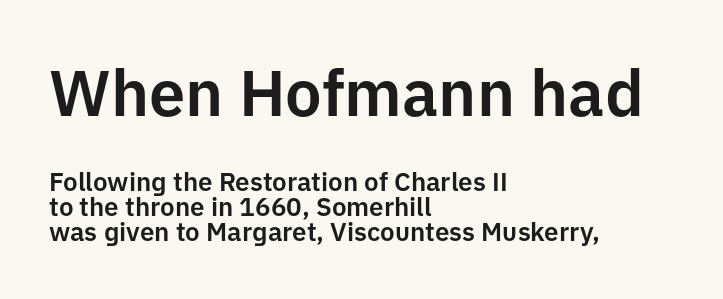
{"serif": "no", "italic": "no", "width": "normal", "stroke_contrast": "low", "x_height": "medium", "monospaced": "no", "underline": "no", "align": "left", "line_spacing": "tight", "line_spacing_ratio": 0.97, "letter_spacing": "normal", "letter_spacing_em": 0.0, "larger_block": "first", "size_ratio": 2.5, "glyph_px": 65}
